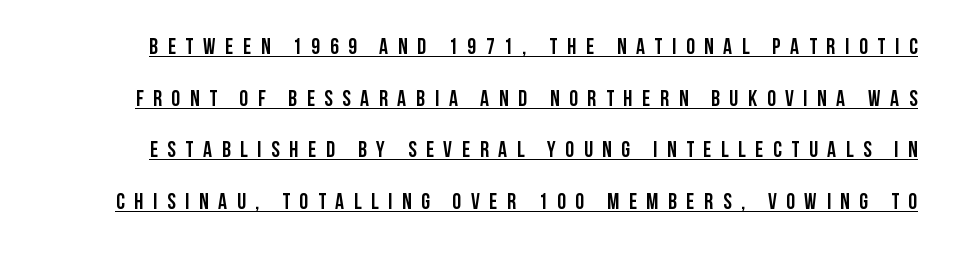
{"italic": "no", "bold": "yes", "underline": "yes", "line_spacing": "loose", "line_spacing_ratio": 2.35, "letter_spacing": "wide", "letter_spacing_em": 0.44, "glyph_px": 22}
